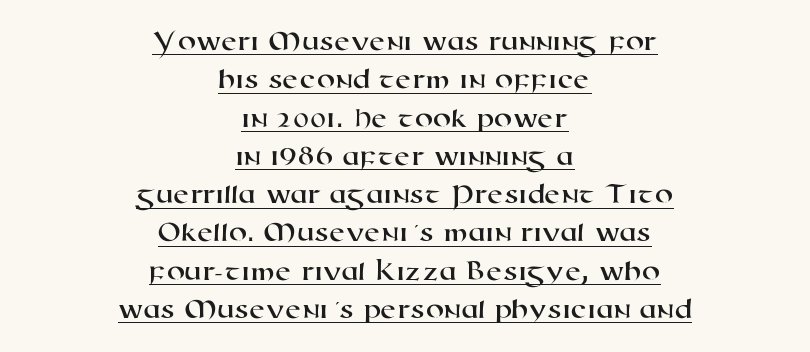
Q: Is the typeface a serif or a sans-serif typeface? A: Sans-serif.
Q: Is the text underlined? A: Yes.
Q: How is the paragraph aligned? A: Centered.
Q: Is the spacing between letters normal or unusually wide? A: Normal.
Q: Is the spacing between lines tight, normal or loose? A: Normal.
Q: Width (condensed, normal, or wide)? A: Wide.
Q: Stroke contrast? A: High.
Q: x-height? A: Medium.
Q: Monospaced? A: No.
